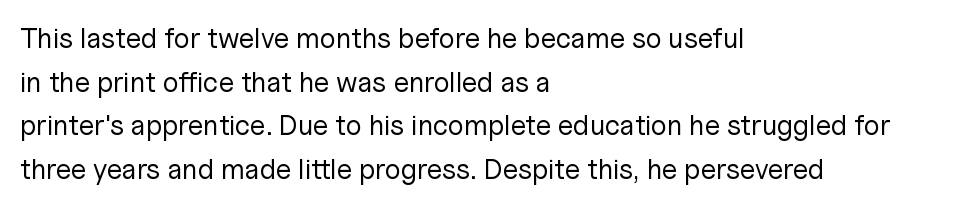
Q: Is the text bold? A: No.
Q: Is the text italic (slanted)? A: No, it is upright.
Q: Is the typeface a serif or a sans-serif typeface? A: Sans-serif.
Q: Is the text underlined? A: No.
Q: How is the paragraph aligned? A: Left-aligned.
Q: Is the spacing between letters normal or unusually wide? A: Normal.
Q: Is the spacing between lines tight, normal or loose? A: Normal.
Q: Width (condensed, normal, or wide)? A: Normal.
Q: Stroke contrast? A: Low.
Q: x-height? A: Medium.
Q: Monospaced? A: No.
